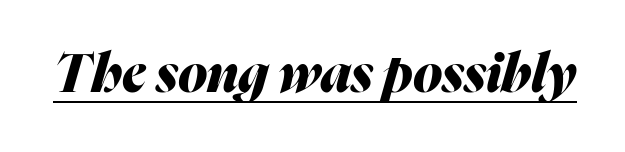
{"italic": "yes", "lean": "right", "slant_degrees": 16, "bold": "yes", "weight": "heavy", "width": "normal", "stroke_contrast": "medium", "x_height": "medium", "monospaced": "no", "underline": "yes", "letter_spacing": "normal", "letter_spacing_em": 0.0, "glyph_px": 53}
